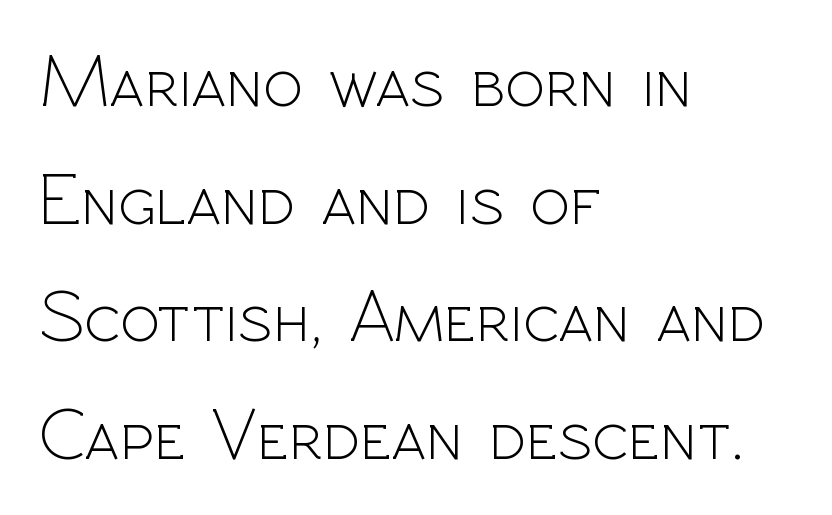
{"serif": "no", "italic": "no", "bold": "no", "weight": "light", "width": "normal", "x_height": "medium", "monospaced": "no", "underline": "no", "align": "left", "line_spacing": "normal", "line_spacing_ratio": 1.59, "letter_spacing": "normal", "letter_spacing_em": 0.0, "glyph_px": 74}
